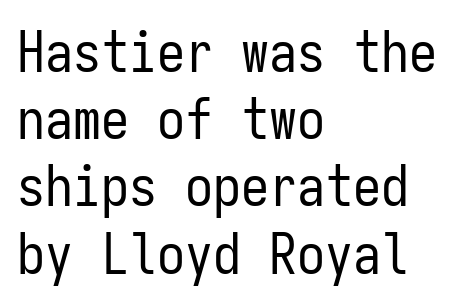
Q: Is the text bold? A: No.
Q: Is the text italic (slanted)? A: No, it is upright.
Q: Is the typeface a serif or a sans-serif typeface? A: Sans-serif.
Q: Is the text underlined? A: No.
Q: How is the paragraph aligned? A: Left-aligned.
Q: Is the spacing between letters normal or unusually wide? A: Normal.
Q: Width (condensed, normal, or wide)? A: Condensed.
Q: Stroke contrast? A: Low.
Q: x-height? A: Medium.
Q: Monospaced? A: Yes.
